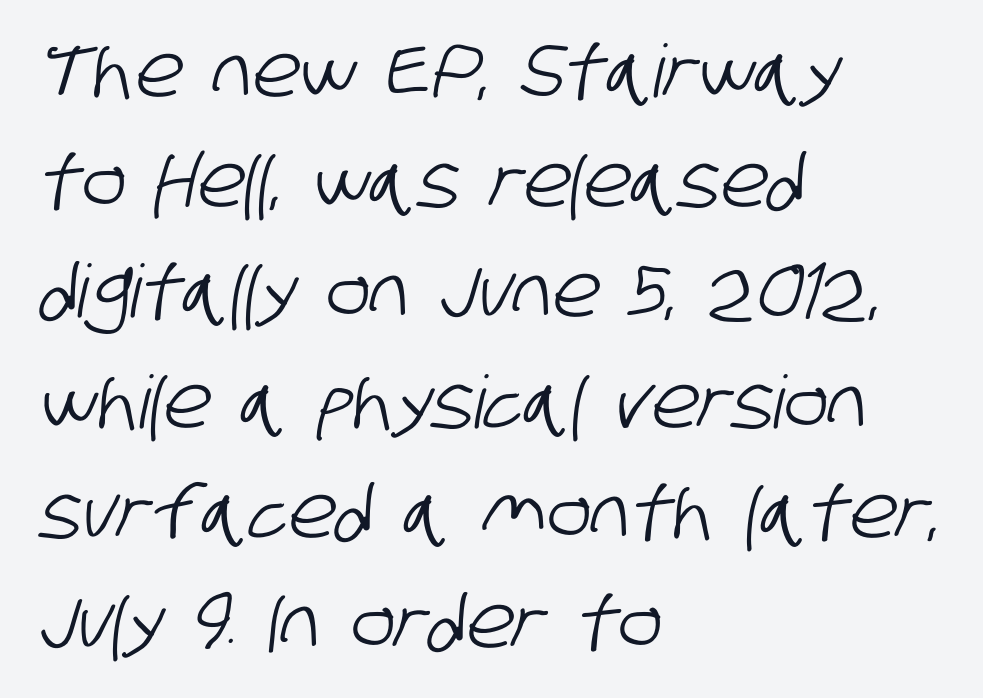
The image shows 73 px condensed sans-serif type; set left-aligned, normal line spacing (1.51x), normal letter spacing, not underlined; low stroke contrast and a large x-height.
